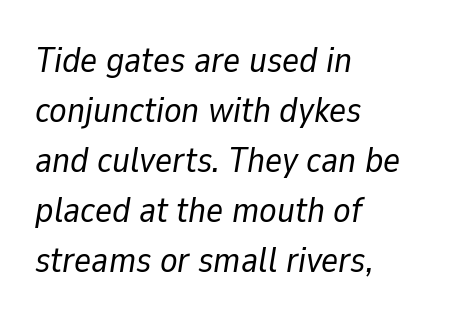
{"italic": "yes", "lean": "right", "slant_degrees": 9, "bold": "no", "weight": "regular", "width": "normal", "stroke_contrast": "low", "x_height": "medium", "monospaced": "no", "underline": "no", "align": "left", "line_spacing": "normal", "line_spacing_ratio": 1.39, "letter_spacing": "normal", "letter_spacing_em": 0.0, "glyph_px": 36}
